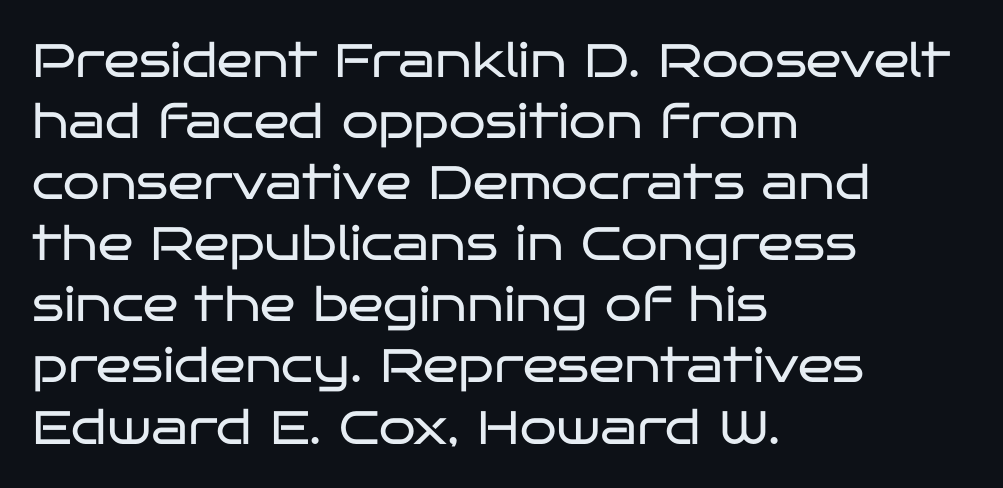
Descenders hang freely into open space. The type sits square on the baseline with zero lean. Think standard paragraph weight, or any step lighter than that. Nobody touched the tracking dial on this one. The compositor pushed each line to the left boundary.
